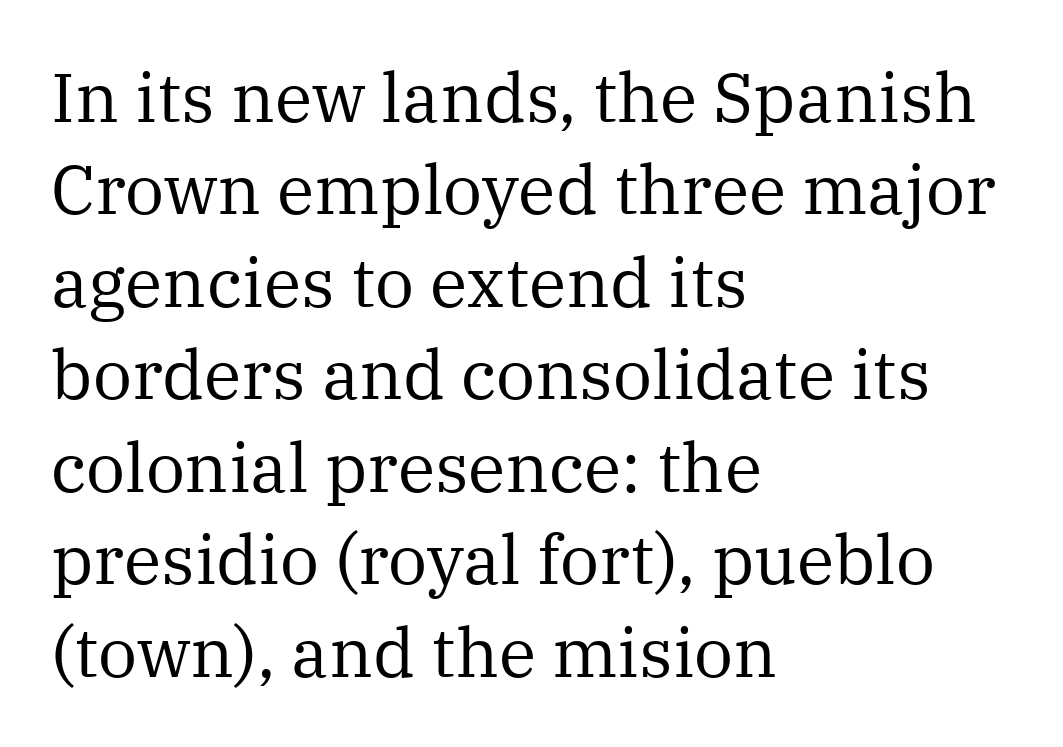
Characters remain perfectly vertical along every line. Check where the strokes stop: tiny serifs finish them off. Honestly, the letter spacing is just normal — you wouldn't notice it. The rendering uses a moderate line-height, typical for paragraphs.
